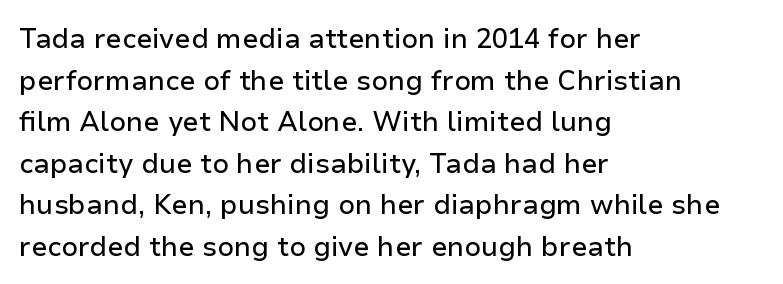
The image shows 27 px text type, upright; set left-aligned, normal line spacing (1.54x), normal letter spacing, not underlined.
